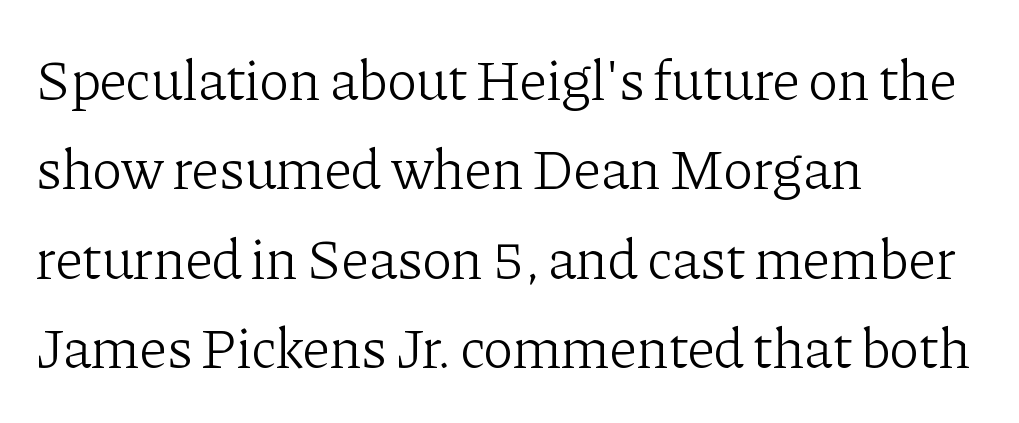
{"serif": "yes", "italic": "no", "bold": "no", "weight": "light", "width": "normal", "stroke_contrast": "low", "x_height": "medium", "monospaced": "no", "underline": "no", "align": "left", "line_spacing": "normal", "line_spacing_ratio": 1.57, "letter_spacing": "normal", "letter_spacing_em": 0.0, "glyph_px": 57}
